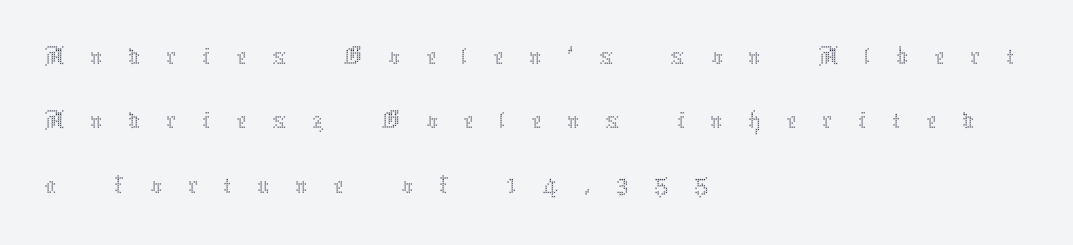
How are the letters spaced? Widely, with obvious added tracking. Regarding leading, the lines here are crowded together. Varying glyph widths throughout — classic text-font behaviour. Summary of weight: not heavy and not bold. Does the lettering tilt? It doesn't — this is upright.
